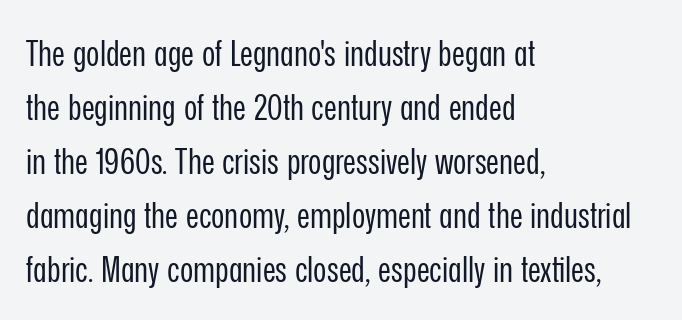
Q: Is the text bold? A: No.
Q: Is the text italic (slanted)? A: No, it is upright.
Q: Is the typeface a serif or a sans-serif typeface? A: Sans-serif.
Q: Is the text underlined? A: No.
Q: How is the paragraph aligned? A: Left-aligned.
Q: Is the spacing between letters normal or unusually wide? A: Normal.
Q: Is the spacing between lines tight, normal or loose? A: Normal.
Q: Width (condensed, normal, or wide)? A: Condensed.
Q: Stroke contrast? A: Low.
Q: x-height? A: Medium.
Q: Monospaced? A: No.
